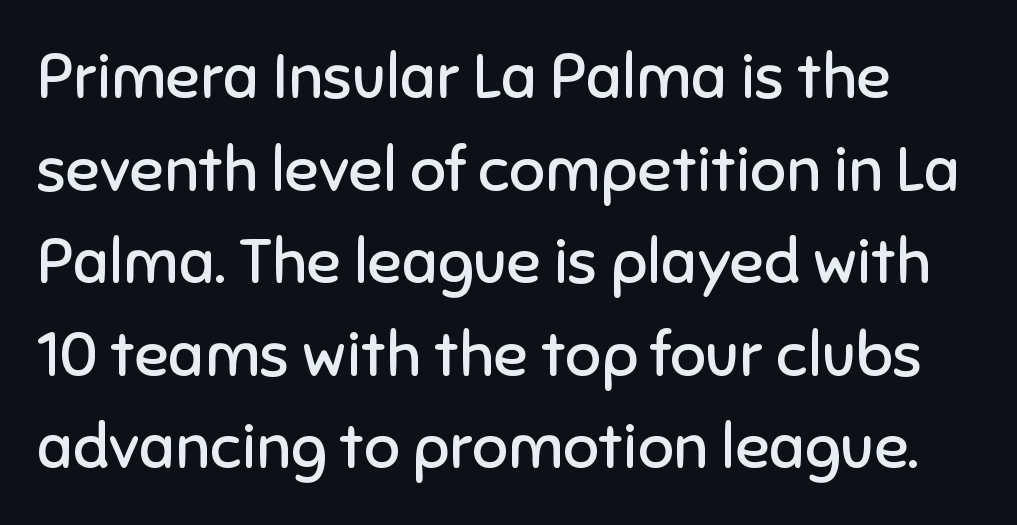
{"serif": "no", "italic": "no", "bold": "no", "weight": "regular", "width": "normal", "stroke_contrast": "low", "x_height": "medium", "monospaced": "no", "underline": "no", "line_spacing": "normal", "line_spacing_ratio": 1.47, "letter_spacing": "normal", "letter_spacing_em": 0.0, "glyph_px": 63}
